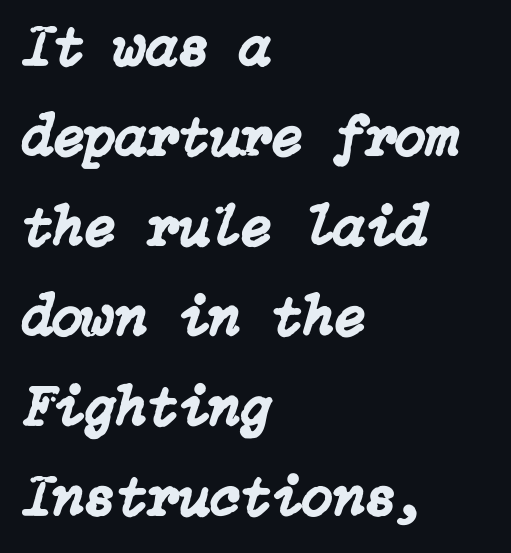
{"italic": "yes", "lean": "right", "slant_degrees": 15, "width": "normal", "stroke_contrast": "low", "x_height": "medium", "underline": "no", "align": "left", "line_spacing": "normal", "line_spacing_ratio": 1.58, "letter_spacing": "normal", "letter_spacing_em": 0.0, "glyph_px": 57}
